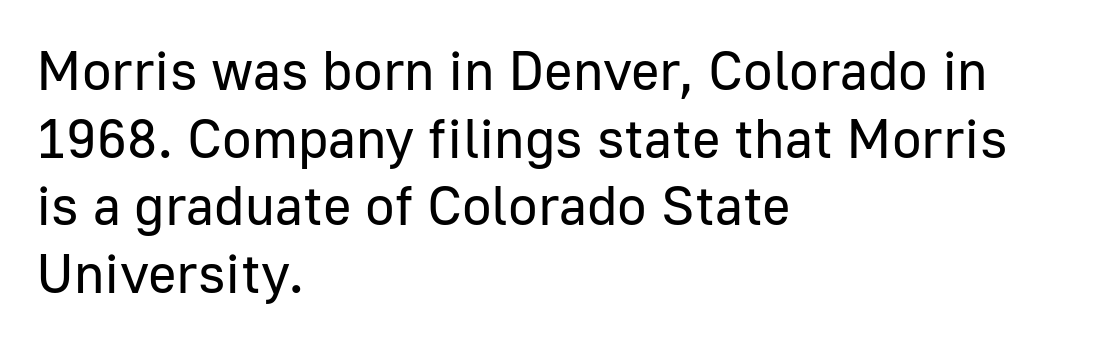
Varying glyph widths throughout — classic text-font behaviour. A bare baseline throughout the passage. Posture: vertical. Is this a heavy cut? Hardly; it is regular or lighter. The face used here is a sans, in the tradition of grotesques and geometrics.
